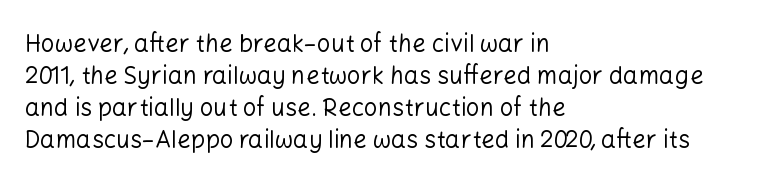
{"italic": "no", "bold": "no", "underline": "no", "align": "left", "line_spacing": "normal", "line_spacing_ratio": 1.34, "letter_spacing": "normal", "letter_spacing_em": 0.0, "glyph_px": 24}
